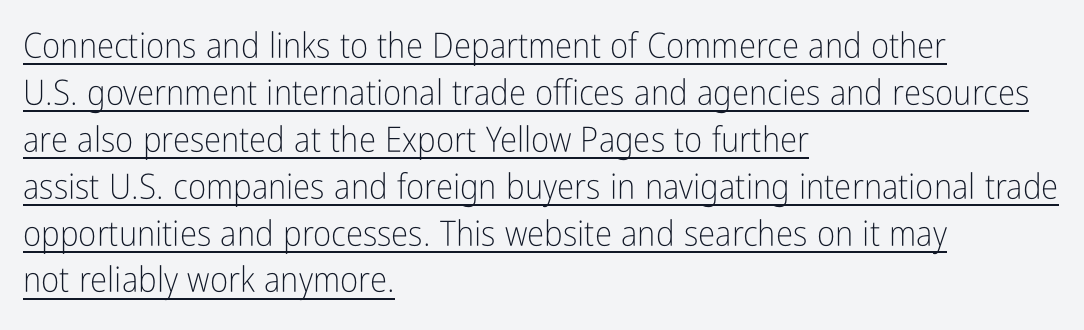
The font family rendered here belongs to the sans-serif group. No heavy texture on the line: the type isn't bold. In terms of posture, this sample is upright. Caption: multi-line text, flush left, ragged right. The face used here is proportionally spaced, like ordinary book or web type.
